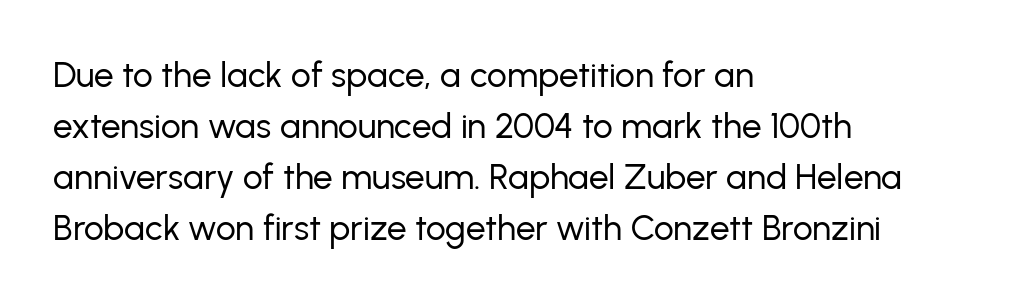
This sample has the flowing, uneven cadence of proportional lettering. Serif or sans? Sans — the stroke terminals are bare. Style check: upright. The area under the type is left untouched. Honestly, the letter spacing is just normal — you wouldn't notice it.
